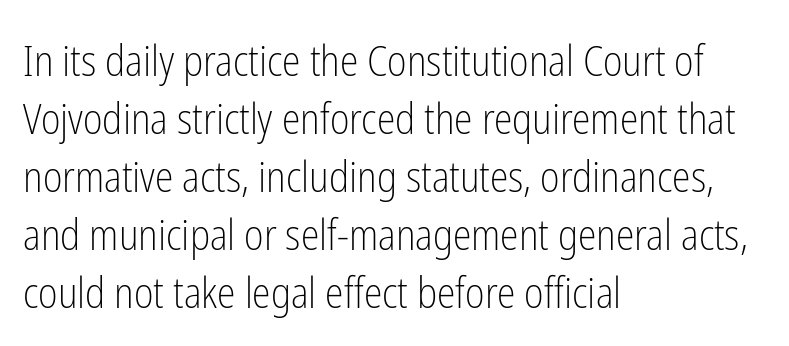
Q: Is the text bold? A: No.
Q: Is the text italic (slanted)? A: No, it is upright.
Q: Is the typeface a serif or a sans-serif typeface? A: Sans-serif.
Q: Is the text underlined? A: No.
Q: How is the paragraph aligned? A: Left-aligned.
Q: Is the spacing between letters normal or unusually wide? A: Normal.
Q: Is the spacing between lines tight, normal or loose? A: Normal.
Q: Width (condensed, normal, or wide)? A: Condensed.
Q: Stroke contrast? A: Low.
Q: x-height? A: Medium.
Q: Monospaced? A: No.
